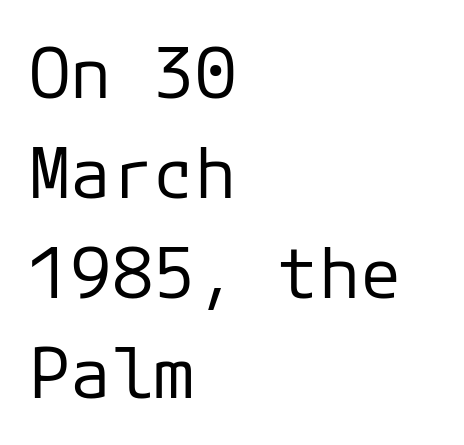
Q: Is the text bold? A: No.
Q: Is the text italic (slanted)? A: No, it is upright.
Q: Is the typeface a serif or a sans-serif typeface? A: Sans-serif.
Q: Is the text underlined? A: No.
Q: How is the paragraph aligned? A: Left-aligned.
Q: Is the spacing between letters normal or unusually wide? A: Normal.
Q: Is the spacing between lines tight, normal or loose? A: Normal.
Q: Width (condensed, normal, or wide)? A: Normal.
Q: Stroke contrast? A: Low.
Q: x-height? A: Medium.
